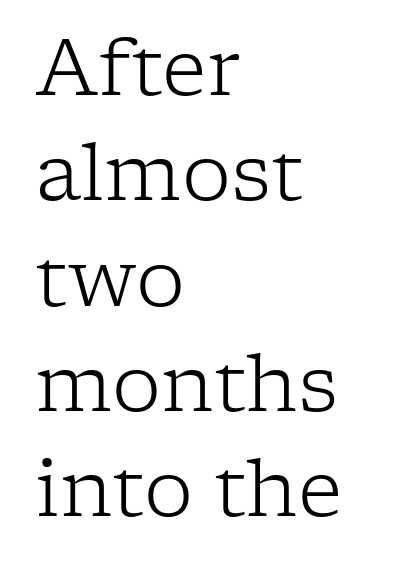
Q: Is the text bold? A: No.
Q: Is the text italic (slanted)? A: No, it is upright.
Q: Is the typeface a serif or a sans-serif typeface? A: Serif.
Q: Is the text underlined? A: No.
Q: How is the paragraph aligned? A: Left-aligned.
Q: Is the spacing between letters normal or unusually wide? A: Normal.
Q: Is the spacing between lines tight, normal or loose? A: Normal.
Q: Width (condensed, normal, or wide)? A: Normal.
Q: Stroke contrast? A: Low.
Q: x-height? A: Medium.
Q: Monospaced? A: No.
